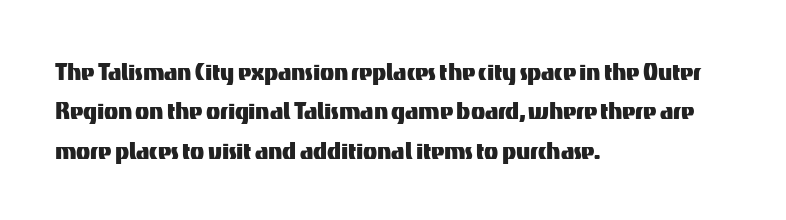
{"serif": "no", "italic": "no", "width": "normal", "stroke_contrast": "medium", "x_height": "medium", "monospaced": "no", "underline": "no", "align": "left", "line_spacing": "normal", "line_spacing_ratio": 1.36, "letter_spacing": "normal", "letter_spacing_em": 0.0, "glyph_px": 29}
